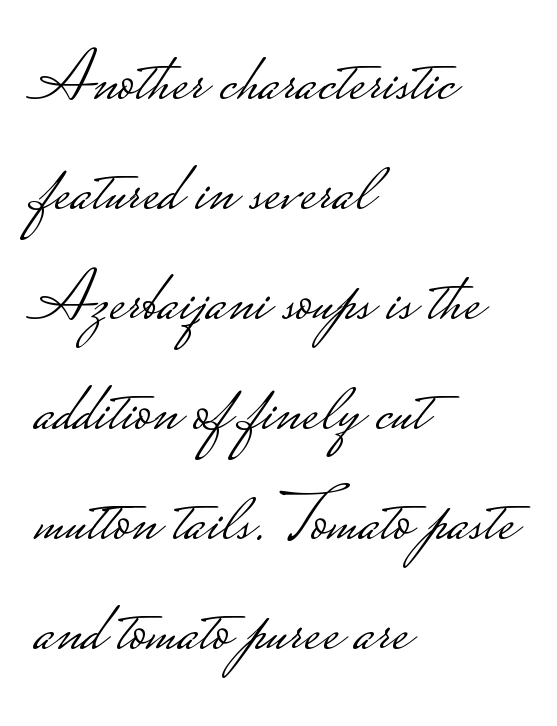
Vertical spacing — default. Think standard paragraph weight, or any step lighter than that. The line texture is even and compact thanks to regular tracking. The glyphs in this specimen are sans serif. Varying glyph widths throughout — classic text-font behaviour.
